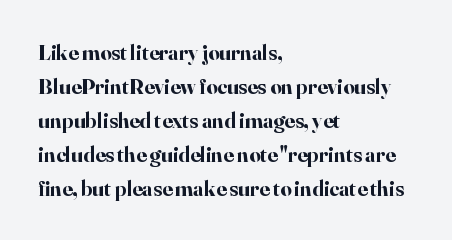
Q: Is the text bold? A: Yes.
Q: Is the text italic (slanted)? A: No, it is upright.
Q: Is the text underlined? A: No.
Q: How is the paragraph aligned? A: Left-aligned.
Q: Is the spacing between letters normal or unusually wide? A: Normal.
Q: Is the spacing between lines tight, normal or loose? A: Normal.
